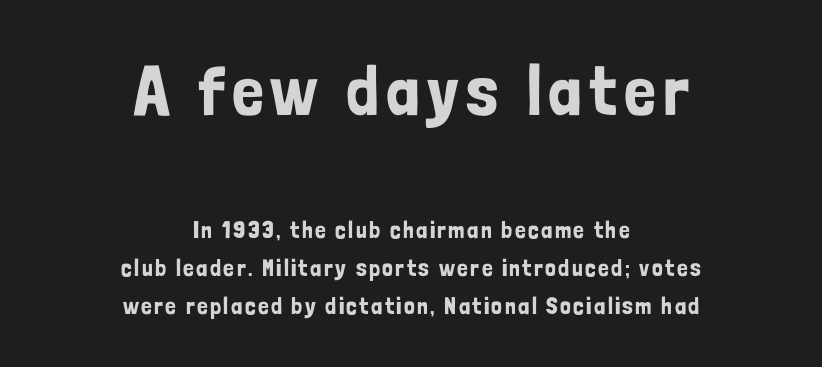
The image shows 71 px condensed sans-serif type, upright; set centered, normal line spacing (1.57x), not underlined; the first (top) block is 2.96x larger; low stroke contrast and a medium x-height.
